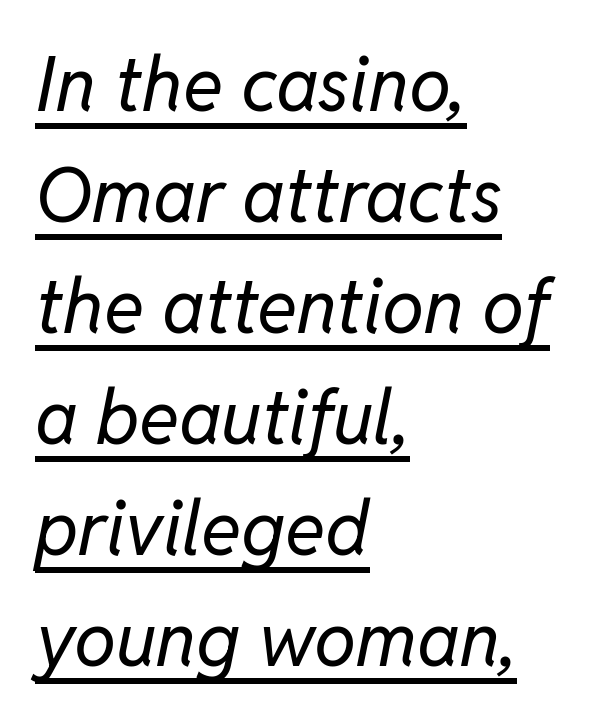
{"italic": "yes", "lean": "right", "slant_degrees": 11, "bold": "no", "weight": "regular", "width": "normal", "stroke_contrast": "low", "x_height": "medium", "monospaced": "no", "underline": "yes", "align": "left", "line_spacing": "normal", "line_spacing_ratio": 1.48, "letter_spacing": "normal", "letter_spacing_em": 0.0, "glyph_px": 75}
